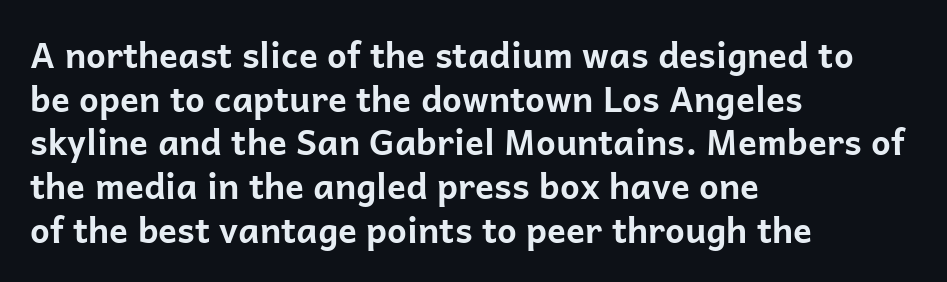
Rule under the text: the space is simply empty. Do the characters align in a grid? No, the font is proportional. Each word holds together tightly as a unit, with standard inter-letter gaps. Does the type have serifs? No, each stem ends abruptly. The sample has been set heavy, in full bold.
